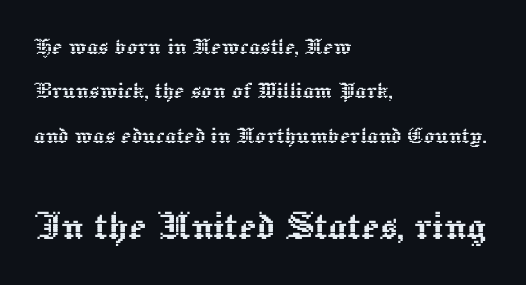
Q: Is the text italic (slanted)? A: No, it is upright.
Q: Is the text underlined? A: No.
Q: How is the paragraph aligned? A: Left-aligned.
Q: Is the spacing between letters normal or unusually wide? A: Normal.
Q: Is the spacing between lines tight, normal or loose? A: Normal.
Q: Which block of text is set in a larger size, the first (top) or the second (bottom)? A: The second (bottom) one.
Q: Width (condensed, normal, or wide)? A: Normal.
Q: x-height? A: Medium.
Q: Monospaced? A: No.
